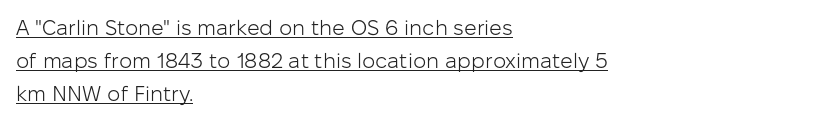
{"italic": "no", "bold": "no", "underline": "yes", "align": "left", "line_spacing": "normal", "line_spacing_ratio": 1.56, "letter_spacing": "normal", "letter_spacing_em": 0.0, "glyph_px": 21}
